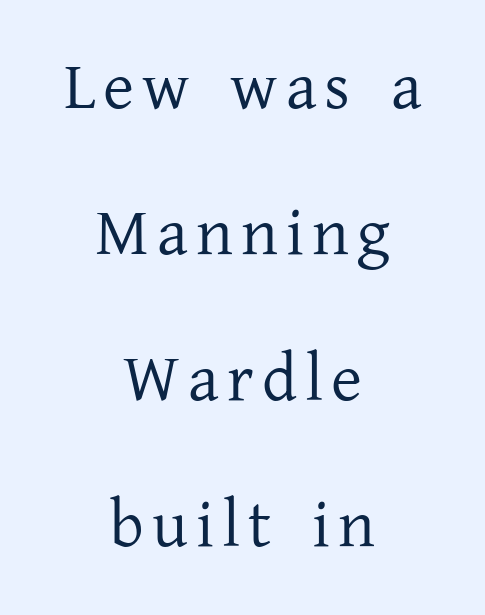
The image shows 67 px regular-weight serif type, upright; set centered, loose line spacing (2.18x), not underlined; low stroke contrast and a medium x-height.
